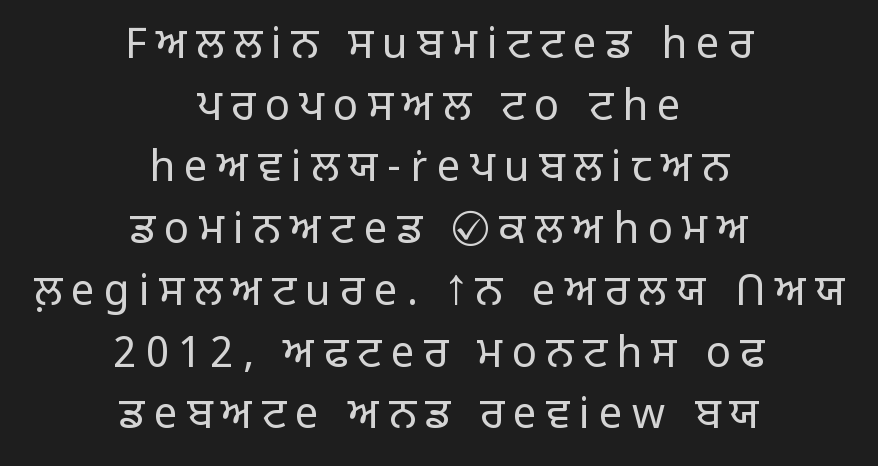
The image shows 42 px light sans-serif type, upright; set centered, normal line spacing (1.47x), unusually wide letter spacing (+0.22 em), not underlined; low stroke contrast and a large x-height.
